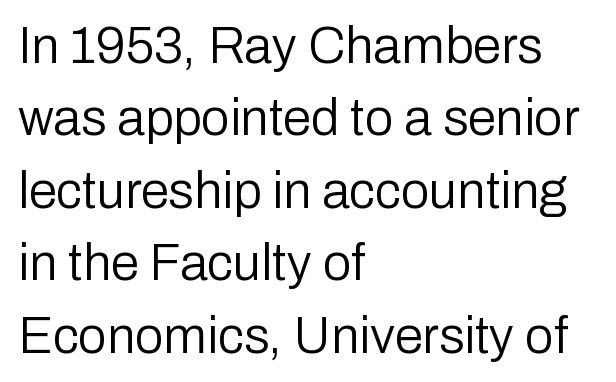
{"serif": "no", "italic": "no", "bold": "no", "weight": "regular", "width": "normal", "stroke_contrast": "low", "x_height": "medium", "monospaced": "no", "underline": "no", "align": "left", "line_spacing": "normal", "line_spacing_ratio": 1.42, "letter_spacing": "normal", "letter_spacing_em": 0.0, "glyph_px": 51}
